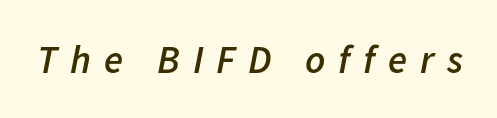
{"italic": "yes", "lean": "right", "slant_degrees": 11, "bold": "semi", "weight": "semibold", "width": "normal", "stroke_contrast": "low", "x_height": "medium", "monospaced": "no", "underline": "no", "letter_spacing": "wide", "letter_spacing_em": 0.33, "glyph_px": 39}
